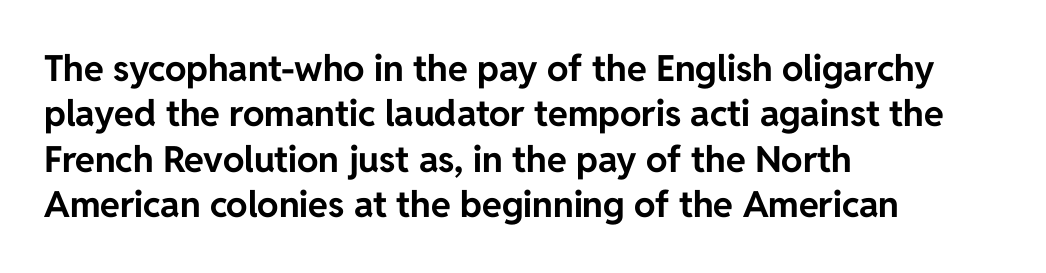
Think of a printed novel: that variable character pitch is what you see here. This rendering features lettering with no underline. Honestly, the row spacing looks completely unremarkable. Plenty of ink on the page — the face is bold.
